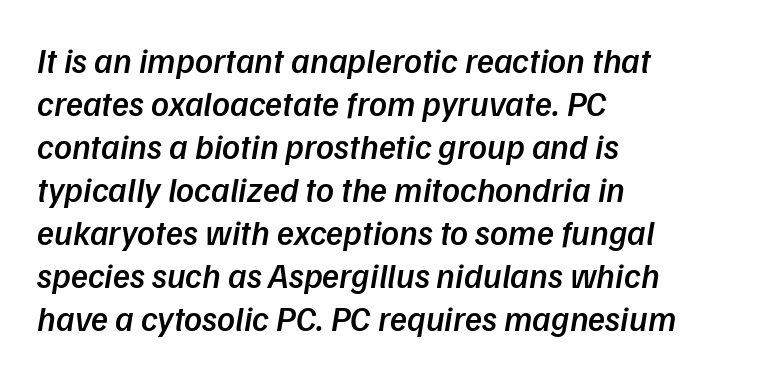
{"serif": "no", "bold": "semi", "weight": "semibold", "width": "normal", "stroke_contrast": "low", "x_height": "medium", "monospaced": "no", "underline": "no", "align": "left", "line_spacing_ratio": 1.23, "letter_spacing": "normal", "letter_spacing_em": 0.0, "glyph_px": 35}
